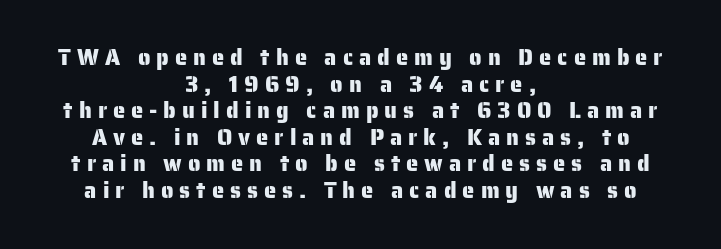
Display-style spreading of the glyphs; the letterfit is very open. Does the lettering tilt? It doesn't — this is upright. Descenders hang freely into open space. This rendering uses center alignment, leaving both contours irregular but symmetric.
